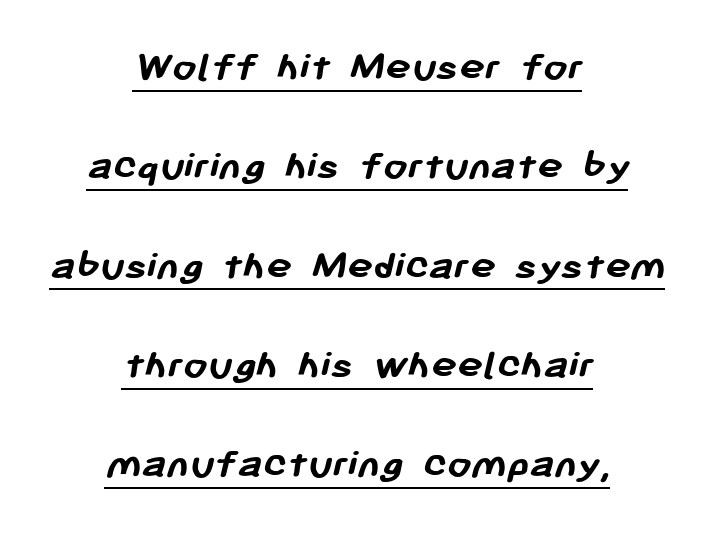
{"serif": "no", "bold": "yes", "weight": "semibold", "width": "normal", "stroke_contrast": "low", "x_height": "medium", "monospaced": "no", "underline": "yes", "align": "center", "line_spacing": "loose", "line_spacing_ratio": 2.31, "letter_spacing": "normal", "letter_spacing_em": 0.0, "glyph_px": 43}
